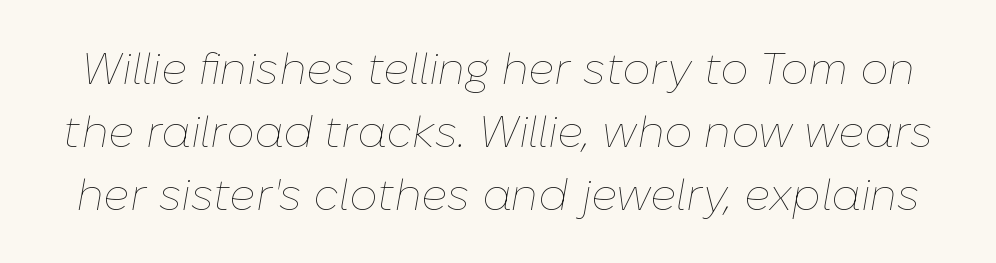
The image shows 44 px thin type, italic (leaning right); set normal line spacing (1.43x), normal letter spacing, not underlined; low stroke contrast and a medium x-height.
